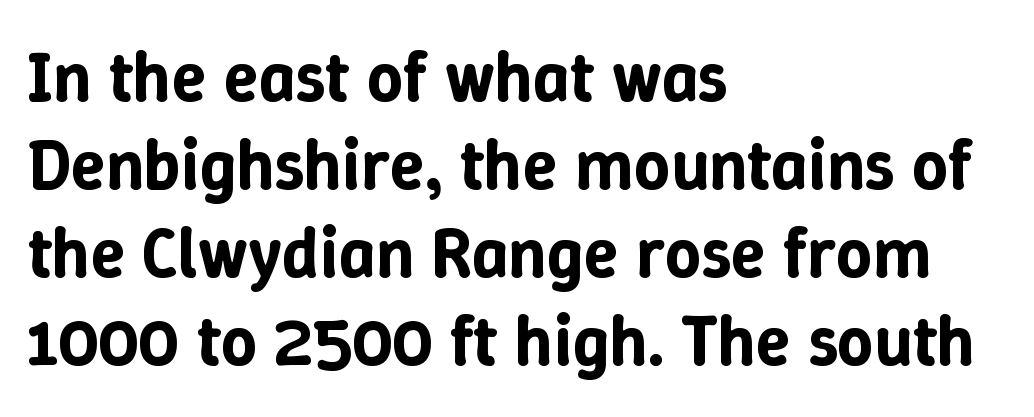
Which margin do the lines hug? The left one — the right edge is uneven. What stands out about the letter spacing? Nothing — it is the standard amount. The font's upright variant was chosen for this text. Varying glyph widths throughout — classic text-font behaviour. No word sits above an underline.
